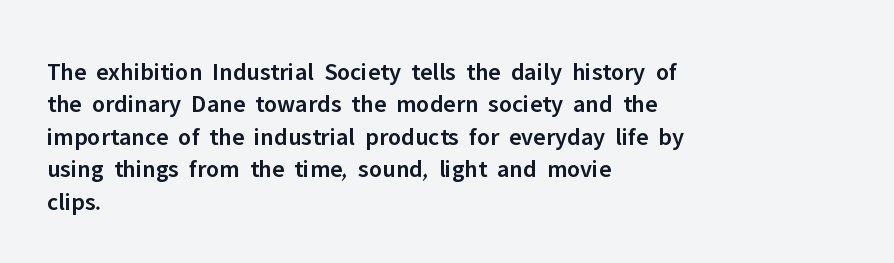
The image shows 25 px text type, upright; set left-aligned, normal line spacing (1.3x), normal letter spacing, not underlined.
